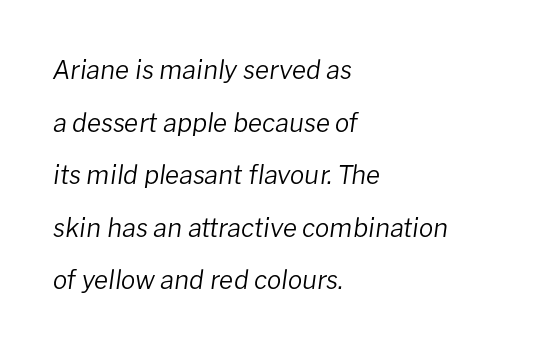
Q: Is the text bold? A: No.
Q: Is the text italic (slanted)? A: Yes, it leans right by about 8 degrees.
Q: Is the text underlined? A: No.
Q: How is the paragraph aligned? A: Left-aligned.
Q: Is the spacing between letters normal or unusually wide? A: Normal.
Q: Is the spacing between lines tight, normal or loose? A: Loose.
